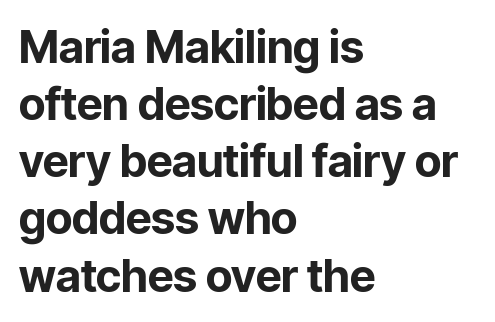
The image shows 45 px bold sans-serif type, upright; set left-aligned, normal line spacing (1.27x), normal letter spacing, not underlined; low stroke contrast and a medium x-height.
